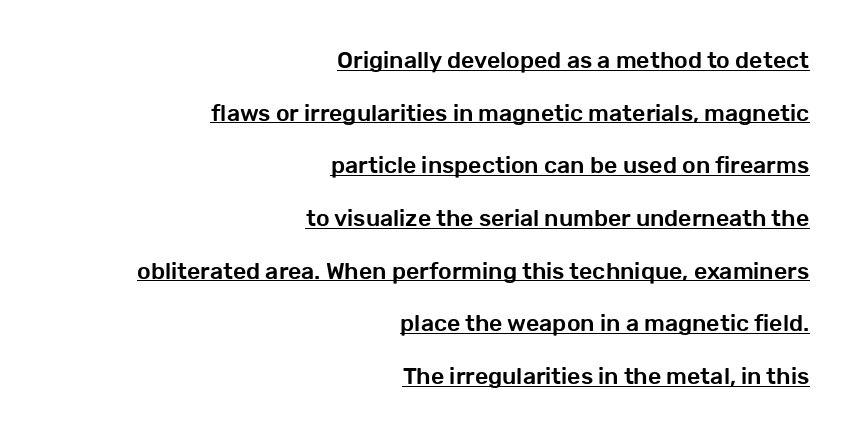
The image shows 23 px text type, upright; set right-aligned, loose line spacing (2.29x), normal letter spacing, underlined.
